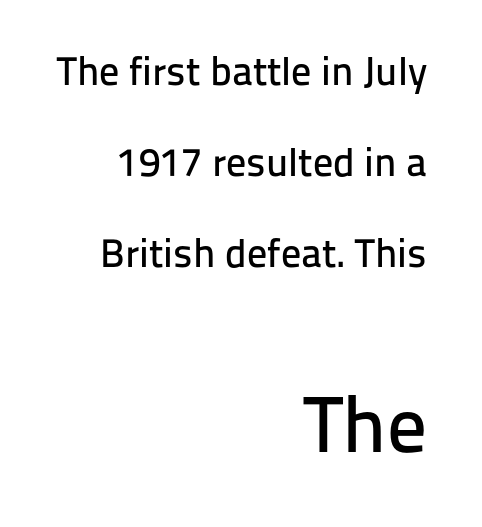
Beneath every word, the page is bare. Think of a printed novel: that variable character pitch is what you see here. Caption: upper text group reduced, lower text group enlarged. The type sits square on the baseline with zero lean. The text was rendered using a sans face with plain stroke endings.
